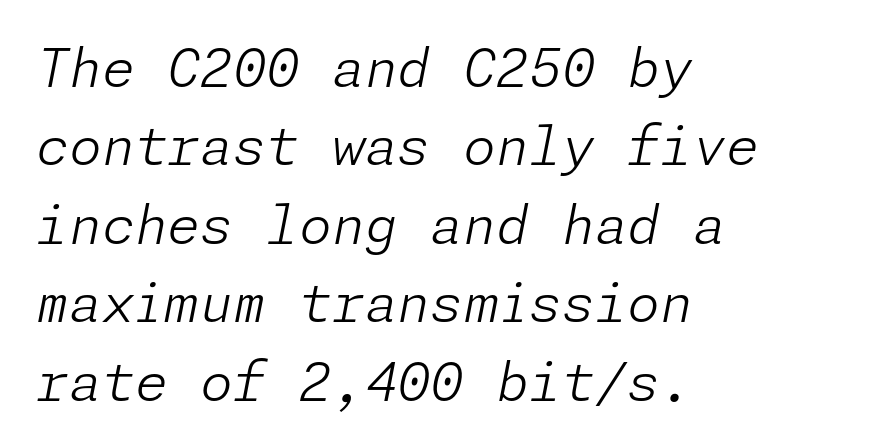
Q: Is the text bold? A: No.
Q: Is the text italic (slanted)? A: Yes, it leans right by about 11 degrees.
Q: Is the text underlined? A: No.
Q: How is the paragraph aligned? A: Left-aligned.
Q: Is the spacing between letters normal or unusually wide? A: Normal.
Q: Is the spacing between lines tight, normal or loose? A: Normal.
Q: Width (condensed, normal, or wide)? A: Normal.
Q: Stroke contrast? A: Low.
Q: x-height? A: Medium.
